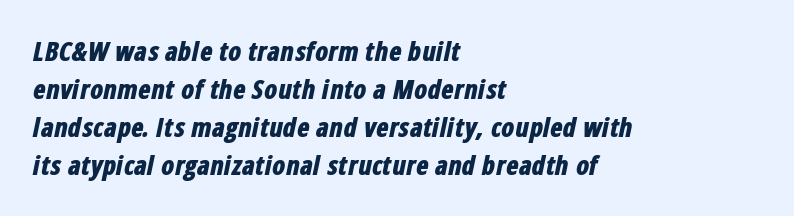
{"italic": "yes", "lean": "right", "slant_degrees": 12, "bold": "yes", "underline": "no", "align": "left", "line_spacing": "normal", "line_spacing_ratio": 1.46, "letter_spacing": "normal", "letter_spacing_em": 0.0, "glyph_px": 26}
